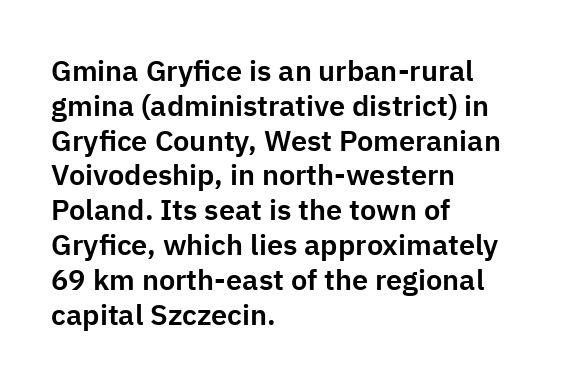
Q: Is the text italic (slanted)? A: No, it is upright.
Q: Is the typeface a serif or a sans-serif typeface? A: Sans-serif.
Q: Is the text underlined? A: No.
Q: How is the paragraph aligned? A: Left-aligned.
Q: Is the spacing between letters normal or unusually wide? A: Normal.
Q: Width (condensed, normal, or wide)? A: Normal.
Q: Stroke contrast? A: Low.
Q: x-height? A: Medium.
Q: Monospaced? A: No.
